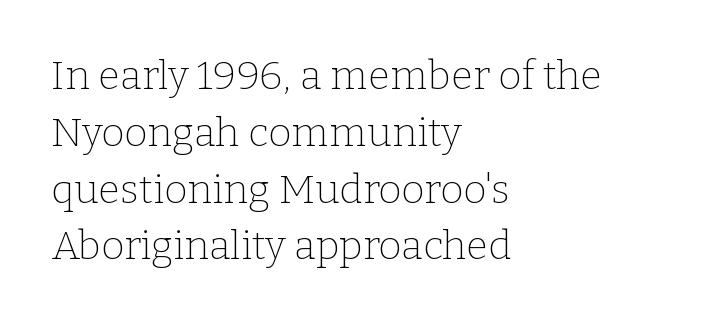
{"serif": "yes", "italic": "no", "bold": "no", "weight": "thin", "width": "normal", "stroke_contrast": "low", "x_height": "medium", "monospaced": "no", "underline": "no", "align": "left", "line_spacing": "normal", "line_spacing_ratio": 1.42, "letter_spacing": "normal", "letter_spacing_em": 0.0, "glyph_px": 40}
